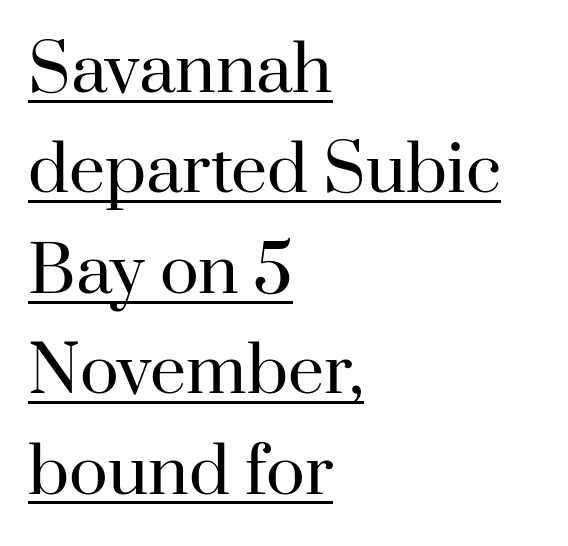
The image shows 64 px regular-weight serif type, upright; set left-aligned, normal line spacing (1.57x), normal letter spacing, underlined; high stroke contrast and a small x-height.
